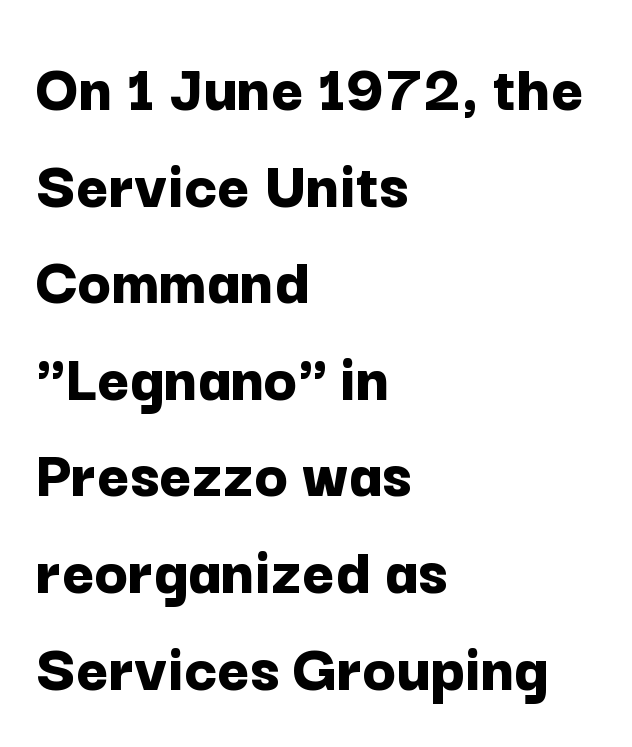
{"serif": "no", "italic": "no", "bold": "yes", "weight": "bold", "width": "normal", "stroke_contrast": "low", "x_height": "medium", "monospaced": "no", "underline": "no", "align": "left", "line_spacing": "normal", "line_spacing_ratio": 1.4, "letter_spacing": "normal", "letter_spacing_em": 0.0, "glyph_px": 69}
